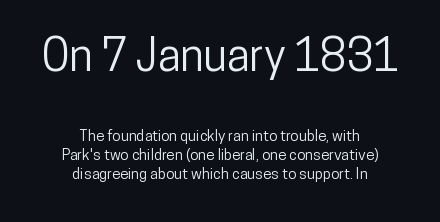
{"serif": "no", "italic": "no", "width": "condensed", "stroke_contrast": "low", "x_height": "medium", "monospaced": "no", "underline": "no", "align": "center", "line_spacing": "normal", "line_spacing_ratio": 1.27, "letter_spacing": "normal", "letter_spacing_em": 0.0, "larger_block": "first", "size_ratio": 2.93, "glyph_px": 44}
